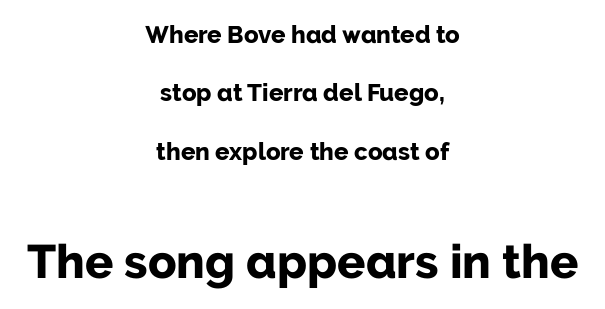
{"serif": "no", "italic": "no", "bold": "yes", "weight": "bold", "width": "normal", "stroke_contrast": "low", "x_height": "medium", "monospaced": "no", "underline": "no", "align": "center", "line_spacing": "loose", "line_spacing_ratio": 2.43, "letter_spacing": "normal", "letter_spacing_em": 0.0, "larger_block": "second", "size_ratio": 1.96, "glyph_px": 47}
